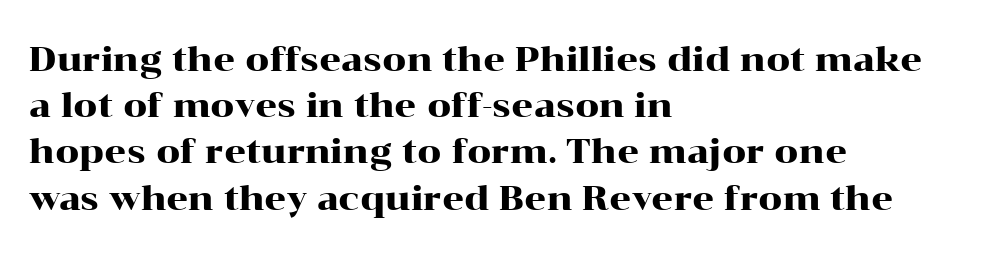
Q: Is the text italic (slanted)? A: No, it is upright.
Q: Is the typeface a serif or a sans-serif typeface? A: Serif.
Q: Is the text underlined? A: No.
Q: How is the paragraph aligned? A: Left-aligned.
Q: Is the spacing between letters normal or unusually wide? A: Normal.
Q: Is the spacing between lines tight, normal or loose? A: Normal.
Q: Width (condensed, normal, or wide)? A: Wide.
Q: Stroke contrast? A: High.
Q: x-height? A: Medium.
Q: Monospaced? A: No.
